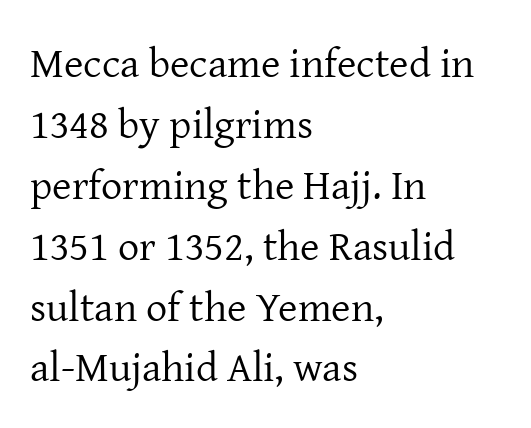
Q: Is the text bold? A: No.
Q: Is the text italic (slanted)? A: No, it is upright.
Q: Is the typeface a serif or a sans-serif typeface? A: Serif.
Q: Is the text underlined? A: No.
Q: How is the paragraph aligned? A: Left-aligned.
Q: Is the spacing between letters normal or unusually wide? A: Normal.
Q: Is the spacing between lines tight, normal or loose? A: Normal.
Q: Width (condensed, normal, or wide)? A: Normal.
Q: Stroke contrast? A: Low.
Q: x-height? A: Medium.
Q: Monospaced? A: No.
